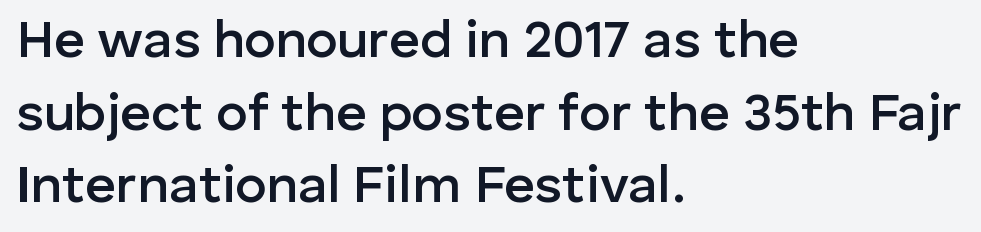
The image shows 53 px semibold sans-serif type, upright; set left-aligned, normal line spacing (1.37x), normal letter spacing, not underlined; low stroke contrast and a medium x-height.
